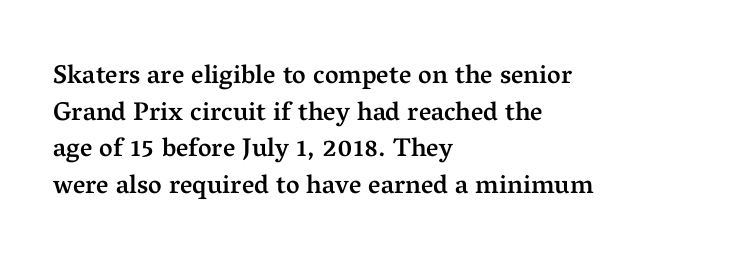
The image shows 26 px text type, upright; set left-aligned, normal line spacing (1.41x), normal letter spacing, not underlined.
